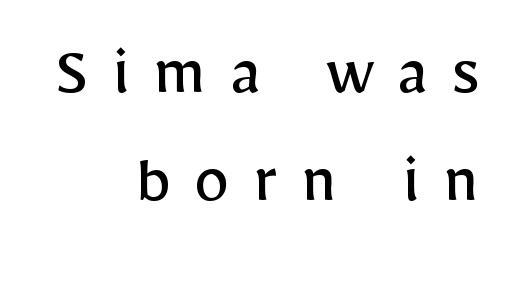
Clear beneath every line of the passage. Vertically, the passage feels balanced, rows spaced as you'd expect. The type sits square on the baseline with zero lean. The letterforms stand isolated, each surrounded by extra space. Regarding serifs, this sample does without them.
